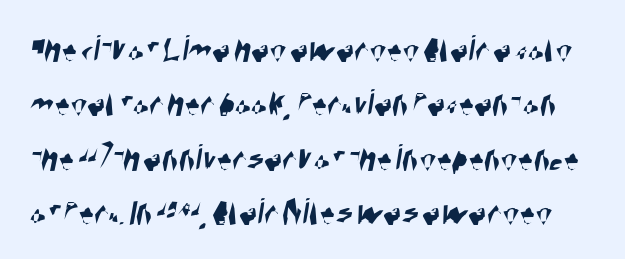
Q: Is the typeface a serif or a sans-serif typeface? A: Sans-serif.
Q: Is the text underlined? A: No.
Q: Is the spacing between letters normal or unusually wide? A: Normal.
Q: Is the spacing between lines tight, normal or loose? A: Normal.
Q: Width (condensed, normal, or wide)? A: Condensed.
Q: Stroke contrast? A: High.
Q: x-height? A: Large.
Q: Monospaced? A: No.
